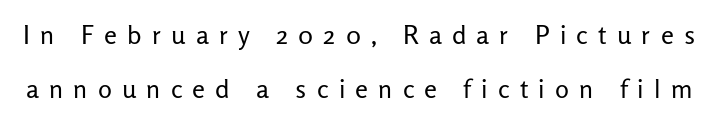
The image shows 26 px text type, upright; set loose line spacing (2.08x), unusually wide letter spacing (+0.39 em), not underlined.
